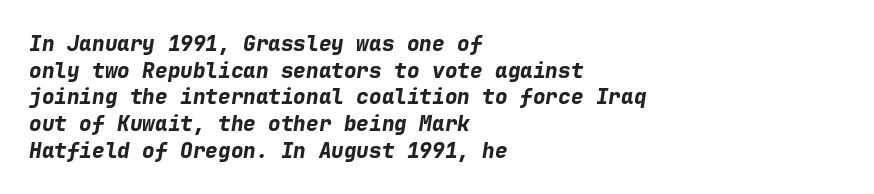
{"italic": "yes", "lean": "right", "slant_degrees": 9, "bold": "yes", "underline": "no", "align": "left", "line_spacing": "normal", "line_spacing_ratio": 1.27, "letter_spacing": "normal", "letter_spacing_em": 0.0, "glyph_px": 21}
